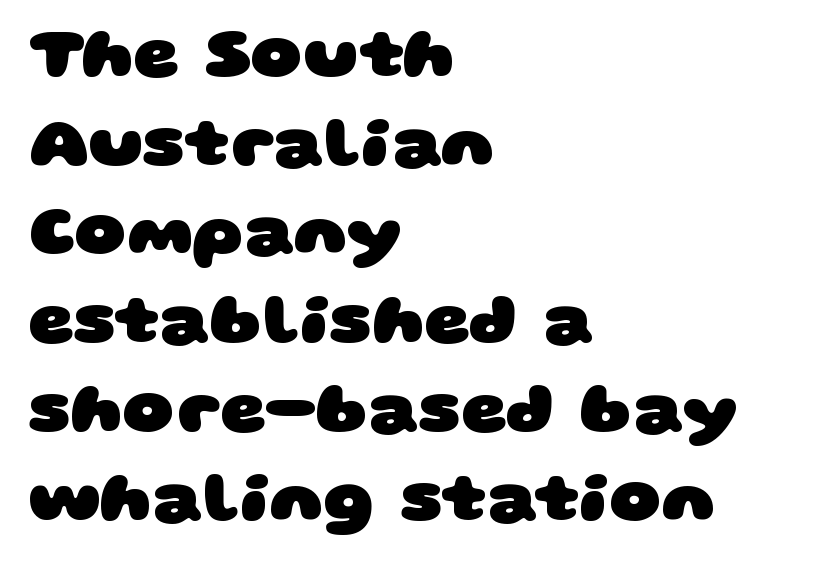
The image shows 71 px heavy, wide sans-serif type; set left-aligned, normal line spacing (1.25x), normal letter spacing, not underlined; low stroke contrast and a large x-height.
